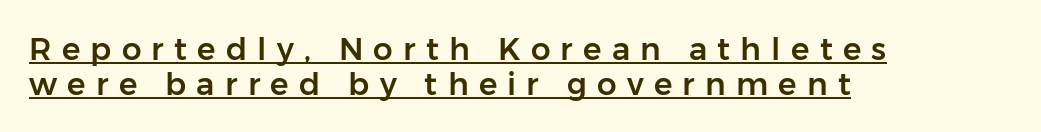
Teacher's note: observe the even left margin — that is flush-left alignment. These lines are composed in type without serifs. The passage shown stacks its lines with hardly any gap. Varying glyph widths throughout — classic text-font behaviour.
